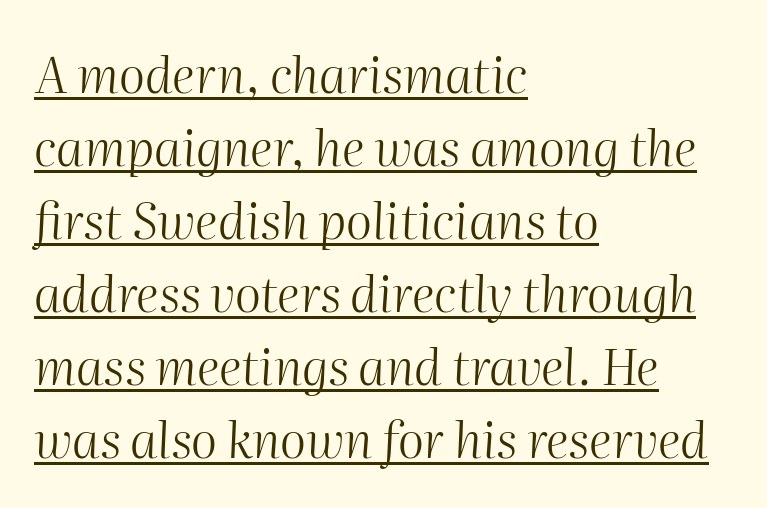
{"italic": "yes", "lean": "right", "slant_degrees": 2, "bold": "no", "weight": "light", "width": "normal", "stroke_contrast": "medium", "x_height": "medium", "monospaced": "no", "underline": "yes", "align": "left", "line_spacing": "normal", "line_spacing_ratio": 1.46, "letter_spacing": "normal", "letter_spacing_em": 0.0, "glyph_px": 50}
